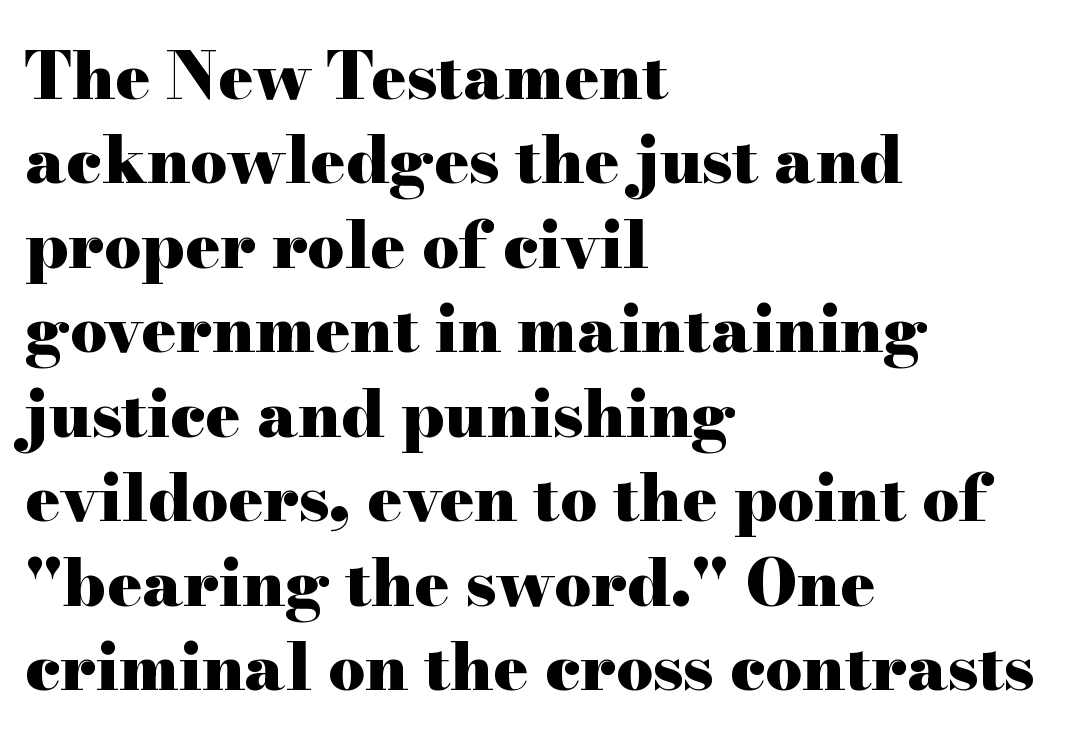
Caption: multi-line text, flush left, ragged right. Vertical strokes here are truly vertical. The typesetting leans heavy: a genuine bold. Check under the words: just untouched page. This is serif lettering, the kind often seen in printed books.
